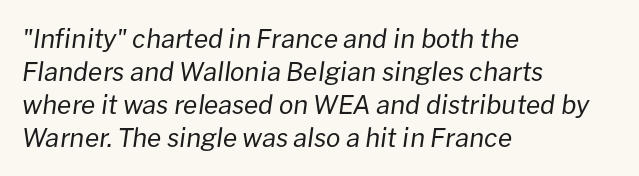
This sample is left-justified, so line endings fall wherever the words run out. Here the glyphs are tracked normally, forming tight word shapes. Nothing heavy about these letters — not bold at all. The space between consecutive lines is moderate. The gap between lines stays unmarked. The font's italic variant was chosen for this text.
